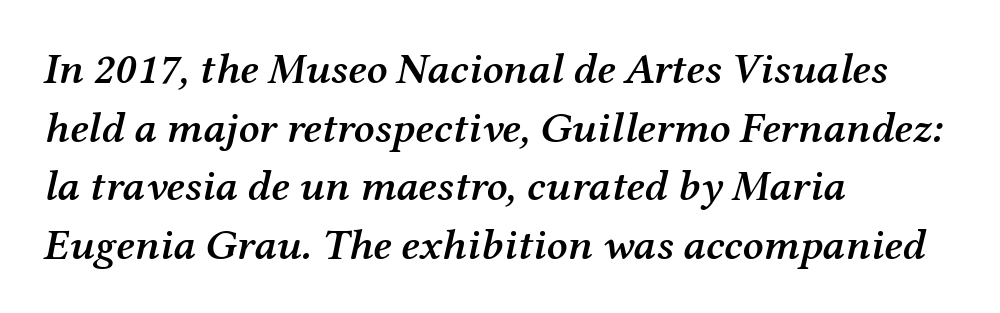
The image shows 44 px semibold serif type, italic (leaning right); set left-aligned, normal line spacing (1.33x), normal letter spacing, not underlined; medium stroke contrast and a medium x-height.
